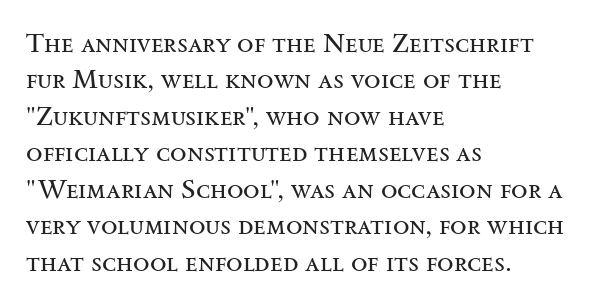
{"italic": "no", "bold": "no", "underline": "no", "align": "left", "line_spacing": "normal", "line_spacing_ratio": 1.35, "letter_spacing": "normal", "letter_spacing_em": 0.0, "glyph_px": 27}
